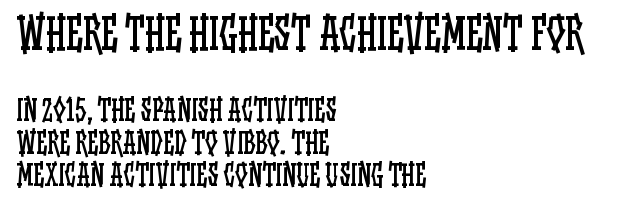
The letters advance in unequal steps, a hallmark of proportional type. What stands out about the letter spacing? Nothing — it is the standard amount. The rendering shrinks the type as you move from the upper chunk to the lower. Designer's note — italics off, roman on. The compositor pushed each line to the left boundary.
